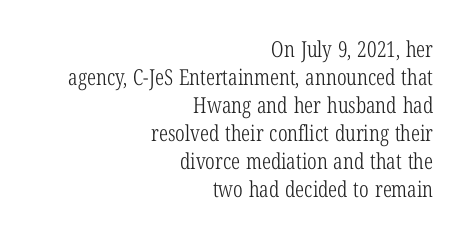
Honestly, there is no underline to notice here at all. Reading down the block, your eye finds every line finishing at a fixed right position. Look at the tracking — it's just the regular setting, nothing added. The space between consecutive lines is moderate. The typesetting does not lean heavy: it is not bold.
